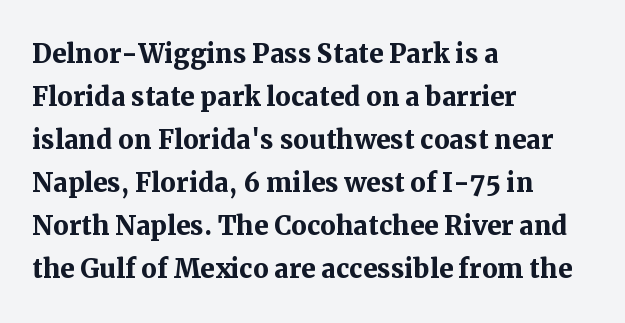
Q: Is the text bold? A: Yes.
Q: Is the text italic (slanted)? A: No, it is upright.
Q: Is the typeface a serif or a sans-serif typeface? A: Serif.
Q: Is the text underlined? A: No.
Q: How is the paragraph aligned? A: Left-aligned.
Q: Is the spacing between letters normal or unusually wide? A: Normal.
Q: Width (condensed, normal, or wide)? A: Normal.
Q: Stroke contrast? A: Medium.
Q: x-height? A: Medium.
Q: Monospaced? A: No.
